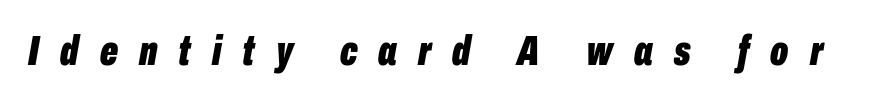
Q: Is the text bold? A: Yes.
Q: Is the text italic (slanted)? A: Yes, it leans right by about 10 degrees.
Q: Is the text underlined? A: No.
Q: Is the spacing between letters normal or unusually wide? A: Unusually wide.
Q: Width (condensed, normal, or wide)? A: Condensed.
Q: Stroke contrast? A: Low.
Q: x-height? A: Medium.
Q: Monospaced? A: No.
